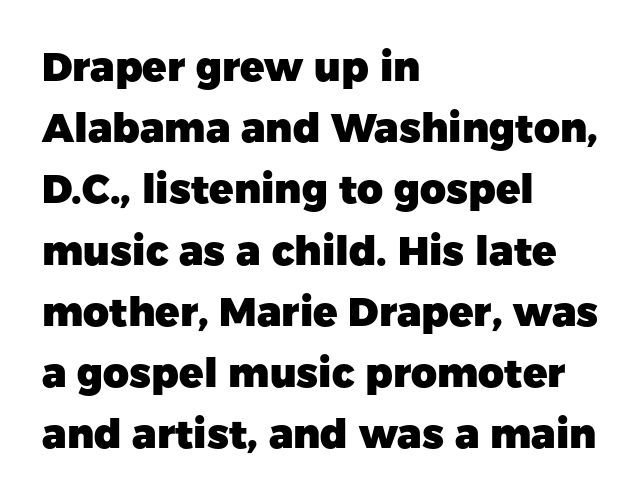
{"serif": "no", "italic": "no", "bold": "yes", "weight": "heavy", "width": "normal", "stroke_contrast": "low", "x_height": "medium", "monospaced": "no", "underline": "no", "align": "left", "line_spacing": "normal", "line_spacing_ratio": 1.53, "letter_spacing": "normal", "letter_spacing_em": 0.0, "glyph_px": 40}
